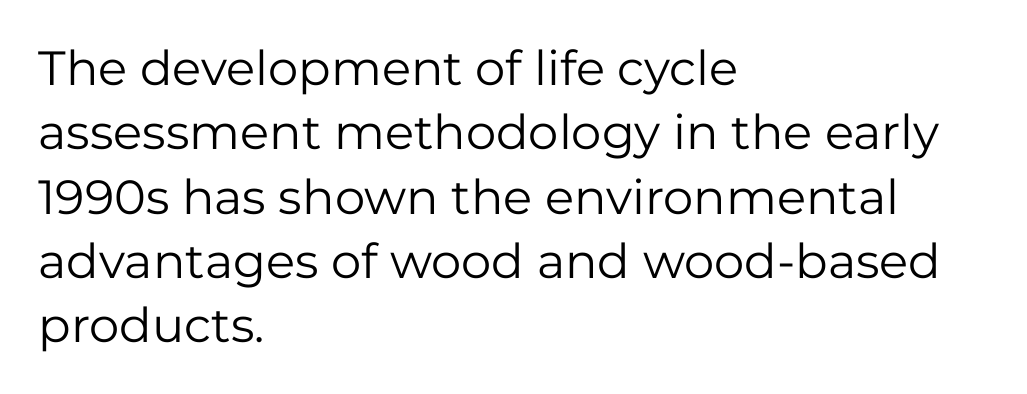
{"serif": "no", "italic": "no", "bold": "no", "weight": "regular", "width": "normal", "stroke_contrast": "low", "x_height": "medium", "monospaced": "no", "underline": "no", "align": "left", "line_spacing": "normal", "line_spacing_ratio": 1.34, "letter_spacing": "normal", "letter_spacing_em": 0.0, "glyph_px": 48}
